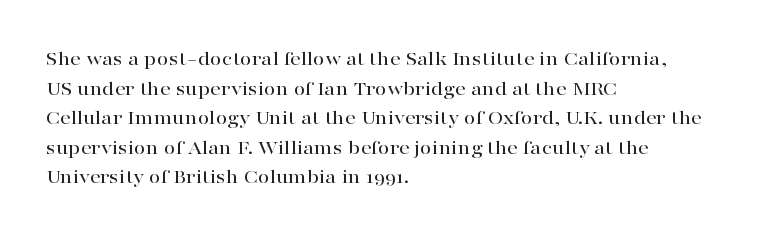
The image shows 21 px text type, upright; set left-aligned, normal line spacing (1.41x), normal letter spacing, not underlined.
